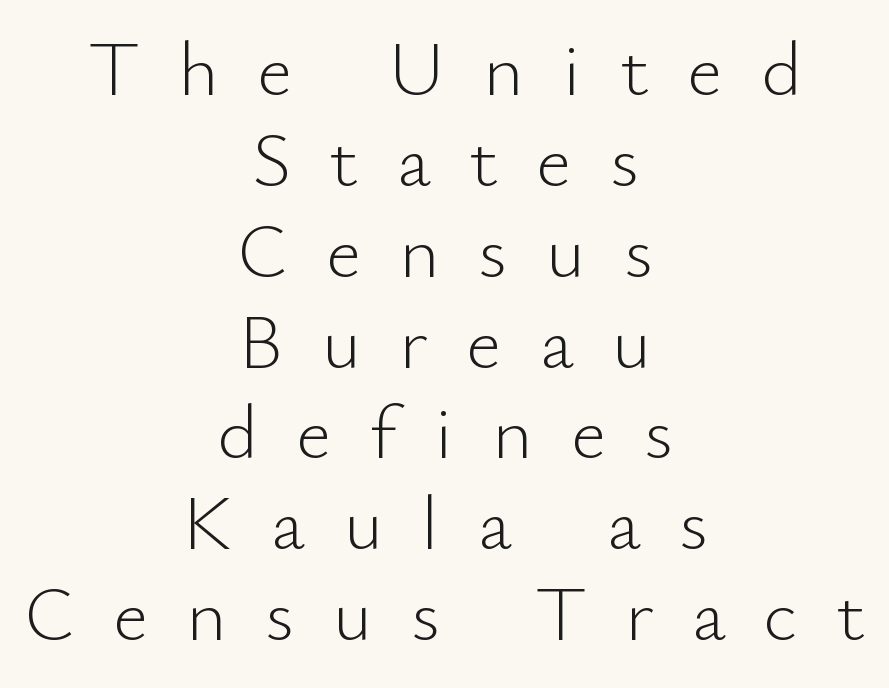
{"serif": "no", "italic": "no", "bold": "no", "weight": "light", "width": "normal", "stroke_contrast": "low", "x_height": "small", "monospaced": "no", "underline": "no", "align": "center", "line_spacing_ratio": 1.18, "letter_spacing": "wide", "letter_spacing_em": 0.5, "glyph_px": 77}
